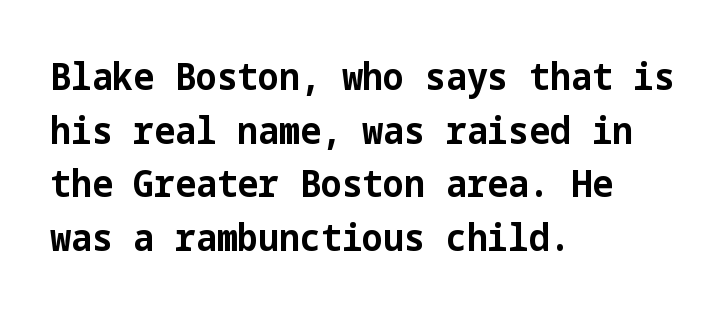
{"serif": "no", "italic": "no", "bold": "yes", "weight": "bold", "width": "normal", "stroke_contrast": "low", "x_height": "medium", "underline": "no", "align": "left", "line_spacing": "normal", "line_spacing_ratio": 1.45, "letter_spacing": "normal", "letter_spacing_em": 0.0, "glyph_px": 37}
